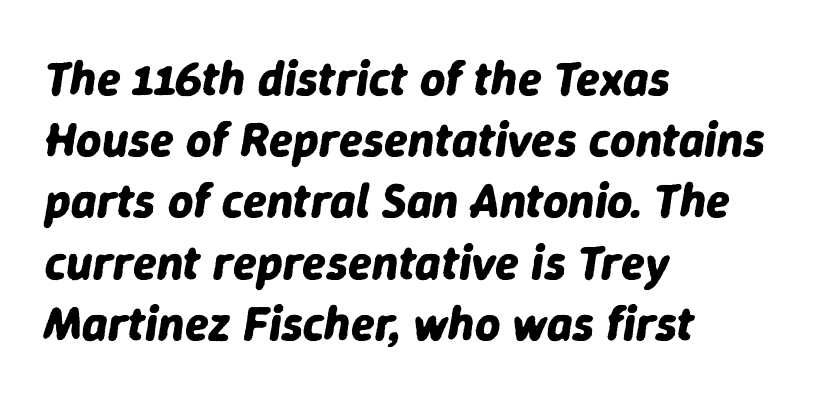
{"italic": "yes", "lean": "right", "slant_degrees": 9, "bold": "yes", "weight": "bold", "width": "normal", "stroke_contrast": "low", "x_height": "medium", "monospaced": "no", "underline": "no", "align": "left", "line_spacing": "normal", "line_spacing_ratio": 1.25, "letter_spacing": "normal", "letter_spacing_em": 0.0, "glyph_px": 49}
